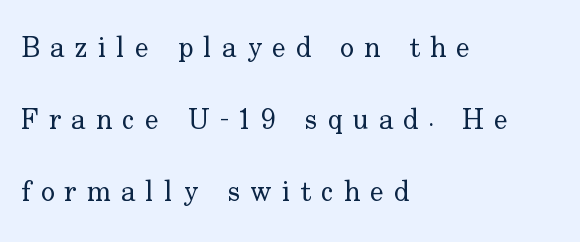
Q: Is the text bold? A: No.
Q: Is the text italic (slanted)? A: No, it is upright.
Q: Is the typeface a serif or a sans-serif typeface? A: Serif.
Q: Is the text underlined? A: No.
Q: How is the paragraph aligned? A: Left-aligned.
Q: Is the spacing between letters normal or unusually wide? A: Unusually wide.
Q: Is the spacing between lines tight, normal or loose? A: Loose.
Q: Width (condensed, normal, or wide)? A: Normal.
Q: Stroke contrast? A: Low.
Q: x-height? A: Small.
Q: Monospaced? A: No.
